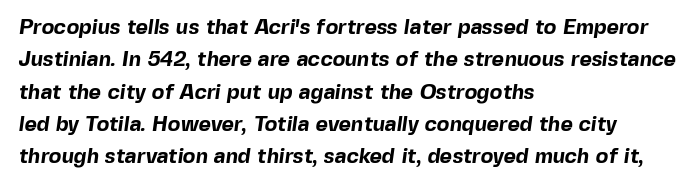
The image shows 21 px bold type; set left-aligned, normal line spacing (1.54x), normal letter spacing, not underlined.
